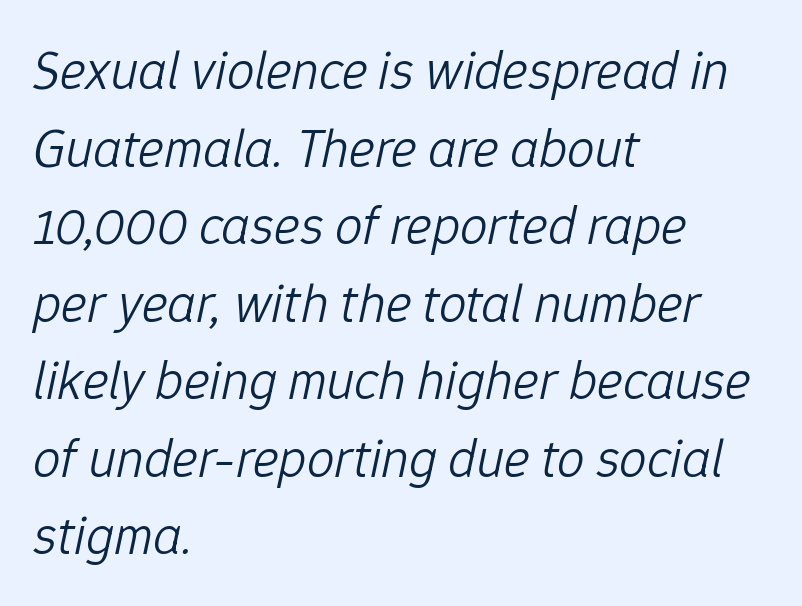
{"italic": "yes", "lean": "right", "slant_degrees": 12, "bold": "no", "weight": "light", "width": "normal", "stroke_contrast": "low", "x_height": "medium", "monospaced": "no", "underline": "no", "align": "left", "line_spacing": "normal", "line_spacing_ratio": 1.41, "letter_spacing": "normal", "letter_spacing_em": 0.0, "glyph_px": 55}
